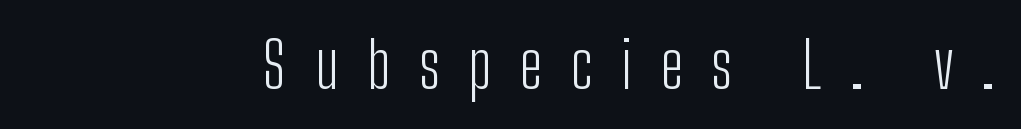
Q: Is the text bold? A: No.
Q: Is the text italic (slanted)? A: No, it is upright.
Q: Is the typeface a serif or a sans-serif typeface? A: Sans-serif.
Q: Is the text underlined? A: No.
Q: Is the spacing between letters normal or unusually wide? A: Unusually wide.
Q: Width (condensed, normal, or wide)? A: Condensed.
Q: Stroke contrast? A: Low.
Q: x-height? A: Medium.
Q: Monospaced? A: No.
